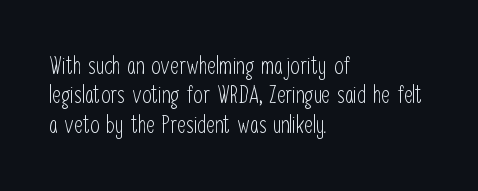
Q: Is the text bold? A: No.
Q: Is the text italic (slanted)? A: No, it is upright.
Q: Is the text underlined? A: No.
Q: How is the paragraph aligned? A: Left-aligned.
Q: Is the spacing between letters normal or unusually wide? A: Normal.
